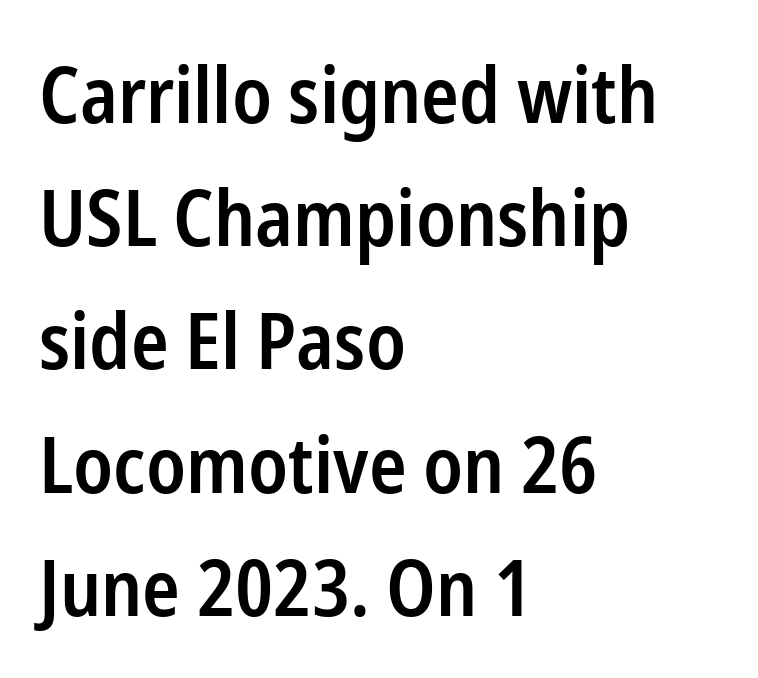
A bare baseline throughout the passage. Weight check: semibold — heavier than regular, not quite bold. The lettering holds an erect, upright posture throughout. To sum up the face: it is a sans, with no serifs. Vertical spacing — default.
